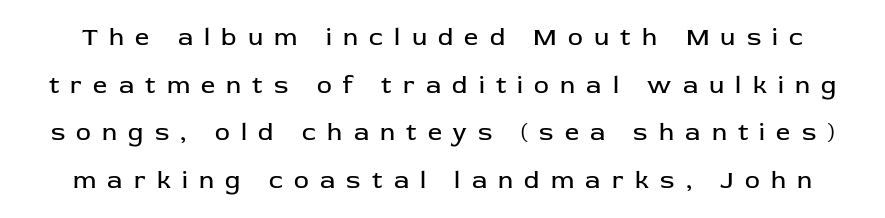
Q: Is the text bold? A: No.
Q: Is the text italic (slanted)? A: No, it is upright.
Q: Is the text underlined? A: No.
Q: Is the spacing between letters normal or unusually wide? A: Unusually wide.
Q: Is the spacing between lines tight, normal or loose? A: Loose.
